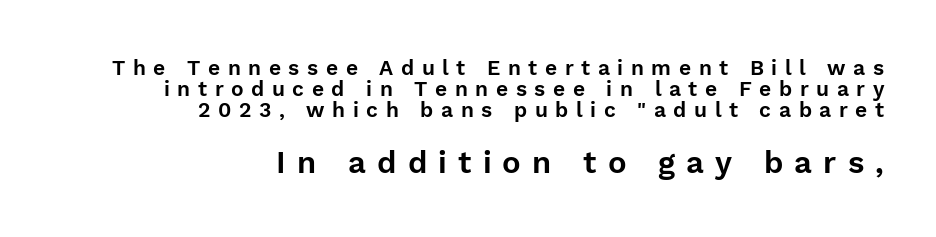
Check under the words: just untouched page. Leading is clearly below the norm, producing a dense column. Display-style spreading of the glyphs; the letterfit is very open. The lettering holds an erect, upright posture throughout.
